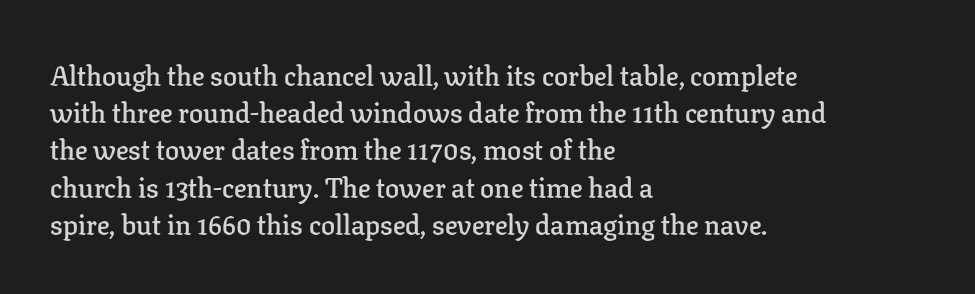
Q: Is the text bold? A: Semi-bold.
Q: Is the text italic (slanted)? A: No, it is upright.
Q: Is the typeface a serif or a sans-serif typeface? A: Serif.
Q: Is the text underlined? A: No.
Q: How is the paragraph aligned? A: Left-aligned.
Q: Is the spacing between letters normal or unusually wide? A: Normal.
Q: Is the spacing between lines tight, normal or loose? A: Normal.
Q: Width (condensed, normal, or wide)? A: Normal.
Q: Stroke contrast? A: Low.
Q: x-height? A: Medium.
Q: Monospaced? A: No.
